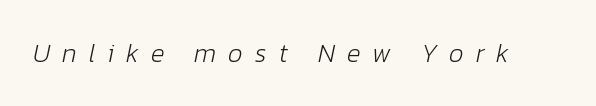
The image shows 26 px text type, italic (leaning right); set unusually wide letter spacing (+0.46 em), not underlined.
